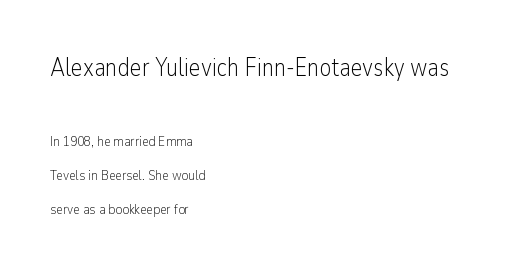
A student would call this left alignment; a typographer would say flush left, rag right. Block one is the big one; block two sits smaller underneath. A typesetter would call this zero additional tracking. The letters stand upright; this is a roman face.
